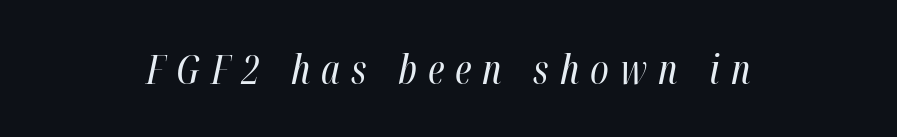
Q: Is the text bold? A: No.
Q: Is the text italic (slanted)? A: Yes, it leans right by about 12 degrees.
Q: Is the text underlined? A: No.
Q: How is the paragraph aligned? A: Centered.
Q: Is the spacing between letters normal or unusually wide? A: Unusually wide.
Q: Width (condensed, normal, or wide)? A: Condensed.
Q: Stroke contrast? A: High.
Q: x-height? A: Medium.
Q: Monospaced? A: No.
